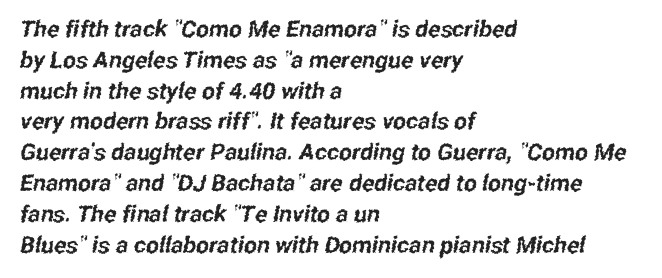
The image shows 23 px text type; set left-aligned, normal line spacing (1.34x), normal letter spacing, not underlined.
